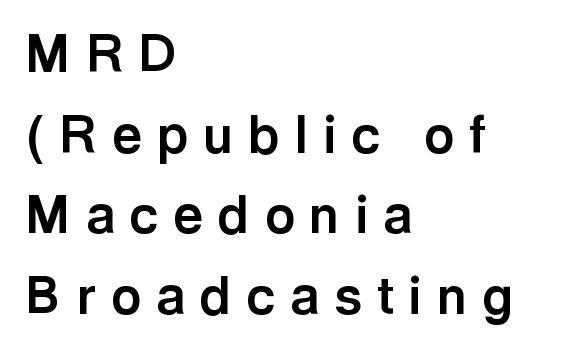
The image shows 52 px bold sans-serif type, upright; set left-aligned, normal line spacing (1.55x), unusually wide letter spacing (+0.29 em), not underlined; a medium x-height.
